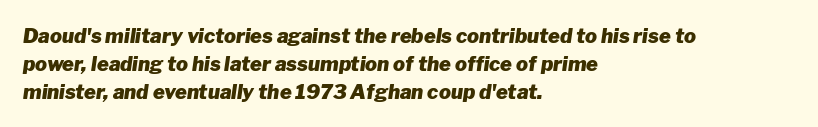
Q: Is the text bold? A: Yes.
Q: Is the text italic (slanted)? A: Yes, it leans right by about 8 degrees.
Q: Is the text underlined? A: No.
Q: How is the paragraph aligned? A: Left-aligned.
Q: Is the spacing between letters normal or unusually wide? A: Normal.
Q: Is the spacing between lines tight, normal or loose? A: Normal.
